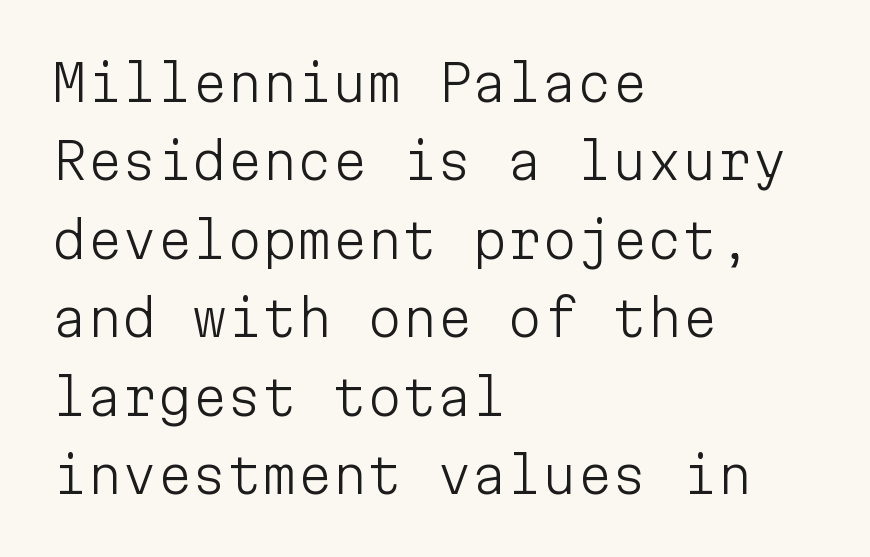
The letters march in equal steps, a hallmark of fixed-pitch type. Check the space under the baseline: it is left empty. Normally led — the rows are evenly, conventionally spaced. Grotesque or geometric, the face here clearly has no serifs. Each word holds together tightly as a unit, with standard inter-letter gaps.
